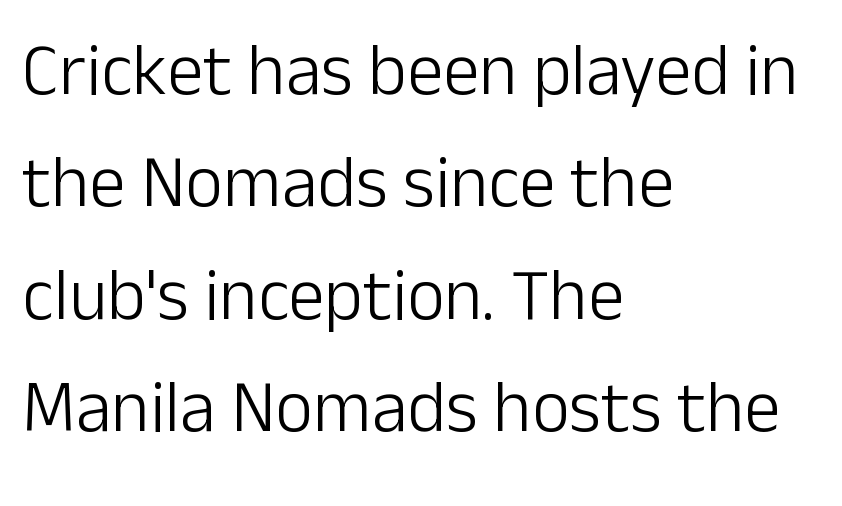
{"serif": "no", "italic": "no", "bold": "no", "weight": "light", "width": "normal", "stroke_contrast": "low", "x_height": "medium", "monospaced": "no", "underline": "no", "align": "left", "line_spacing": "normal", "line_spacing_ratio": 1.54, "letter_spacing": "normal", "letter_spacing_em": 0.0, "glyph_px": 73}
